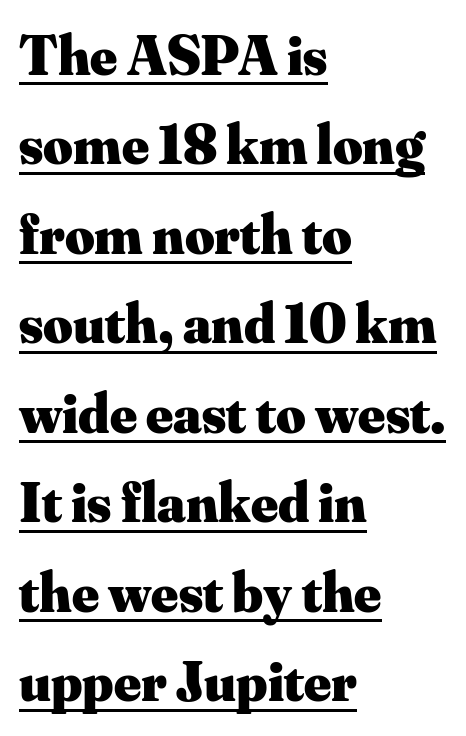
Q: Is the text bold? A: Yes.
Q: Is the text italic (slanted)? A: No, it is upright.
Q: Is the typeface a serif or a sans-serif typeface? A: Serif.
Q: Is the text underlined? A: Yes.
Q: How is the paragraph aligned? A: Left-aligned.
Q: Is the spacing between letters normal or unusually wide? A: Normal.
Q: Is the spacing between lines tight, normal or loose? A: Normal.
Q: Width (condensed, normal, or wide)? A: Normal.
Q: Stroke contrast? A: Medium.
Q: x-height? A: Small.
Q: Monospaced? A: No.
